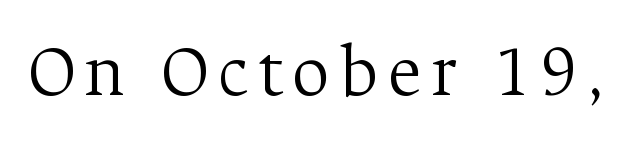
{"serif": "yes", "italic": "no", "bold": "no", "weight": "light", "width": "normal", "stroke_contrast": "medium", "x_height": "medium", "monospaced": "no", "underline": "no", "glyph_px": 75}
